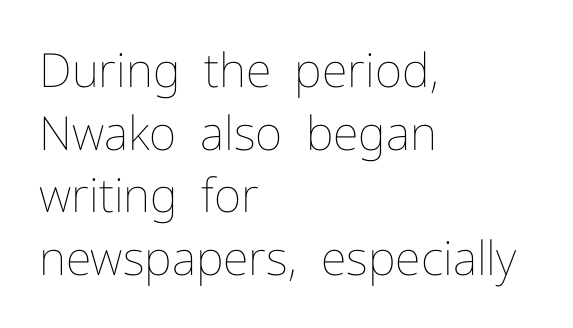
{"italic": "no", "bold": "no", "weight": "thin", "width": "normal", "stroke_contrast": "low", "x_height": "medium", "monospaced": "no", "underline": "no", "align": "left", "line_spacing": "normal", "line_spacing_ratio": 1.33, "letter_spacing": "normal", "letter_spacing_em": 0.0, "glyph_px": 47}
